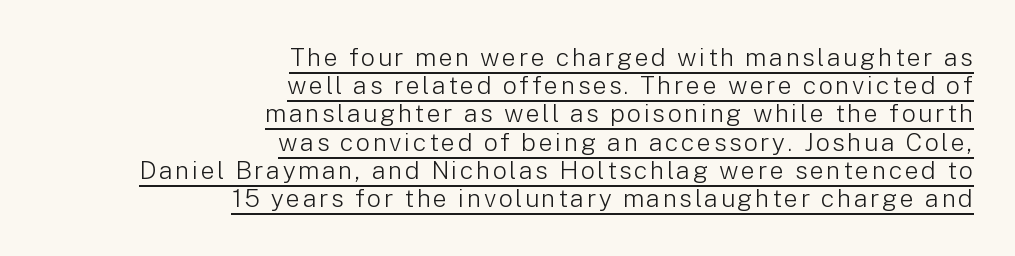
{"italic": "no", "bold": "no", "underline": "yes", "align": "right", "line_spacing": "tight", "line_spacing_ratio": 1.13, "glyph_px": 25}
